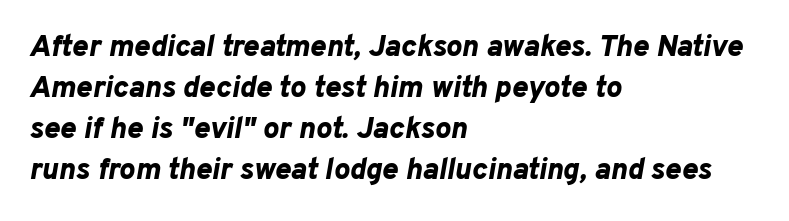
The compositor pushed each line to the left boundary. A normal amount of white space separates one row of letters from the next. The specimen omits any rule beneath the text block's lines. Varying glyph widths throughout — classic text-font behaviour. The letterforms sit shoulder to shoulder at normal distance. Slanted lettering throughout.
